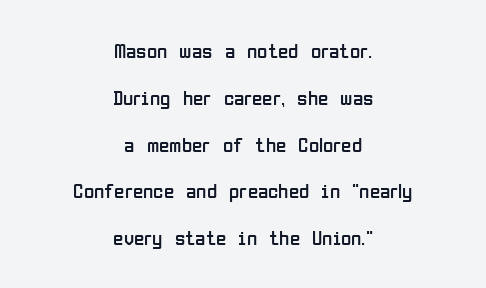
The typesetter chose a symmetrical, centered arrangement here. Unbolded letterforms with no extra heft. If you measured baseline to baseline, you'd find a long distance. Compared with typical body copy, the letter spacing here is the same.
